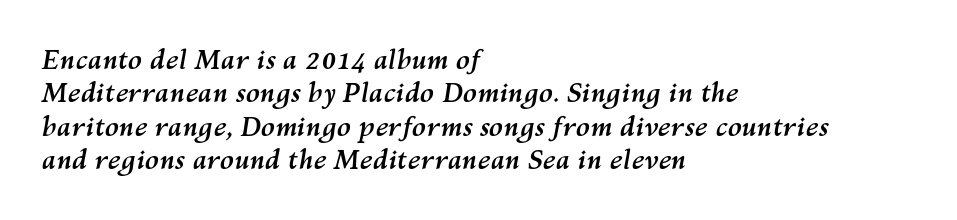
Q: Is the text bold? A: Yes.
Q: Is the text italic (slanted)? A: Yes, it leans right by about 10 degrees.
Q: Is the text underlined? A: No.
Q: How is the paragraph aligned? A: Left-aligned.
Q: Is the spacing between letters normal or unusually wide? A: Normal.
Q: Is the spacing between lines tight, normal or loose? A: Normal.
